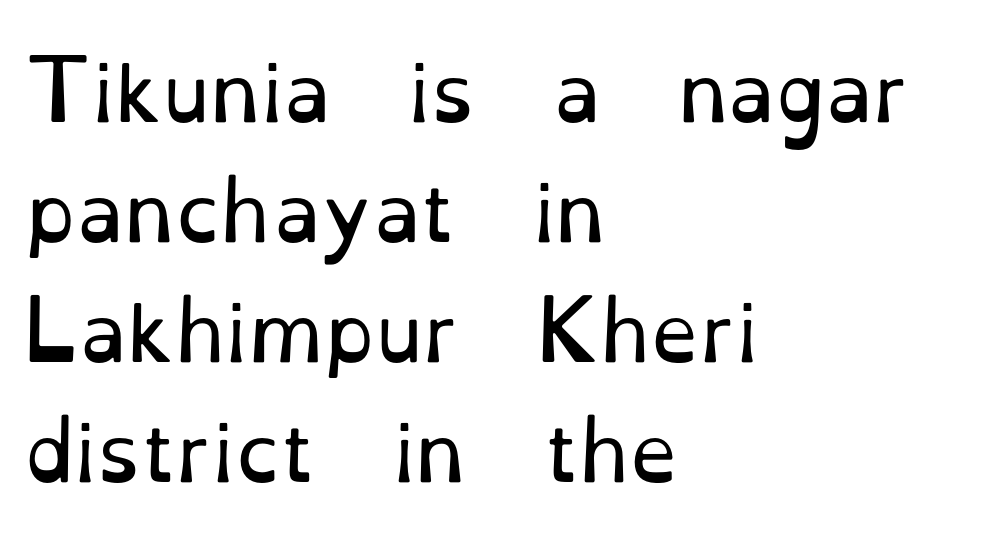
Compared with a typical body face, this is equally light or lighter still. Looks like regular typesetting: each glyph gets only the width it needs. The foot of each line stays bare and open.
